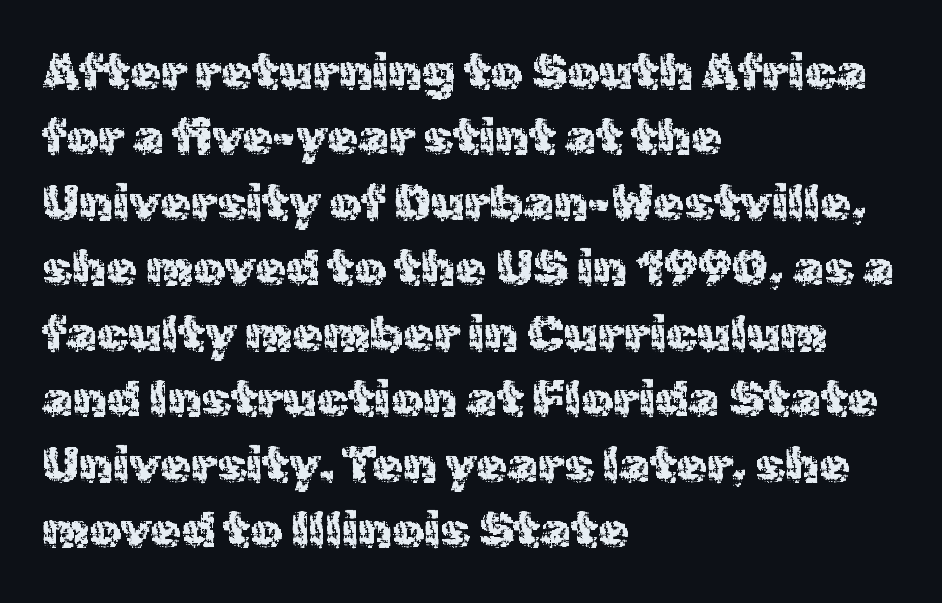
{"serif": "no", "italic": "no", "width": "normal", "x_height": "medium", "monospaced": "no", "underline": "no", "align": "left", "line_spacing": "normal", "line_spacing_ratio": 1.31, "letter_spacing": "normal", "letter_spacing_em": 0.0, "glyph_px": 50}
